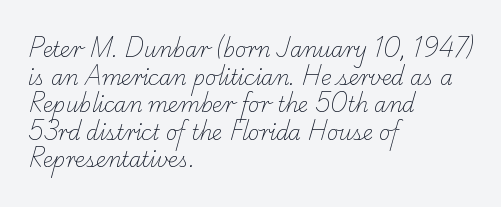
Q: Is the text bold? A: No.
Q: Is the text underlined? A: No.
Q: How is the paragraph aligned? A: Left-aligned.
Q: Is the spacing between letters normal or unusually wide? A: Normal.
Q: Is the spacing between lines tight, normal or loose? A: Normal.
